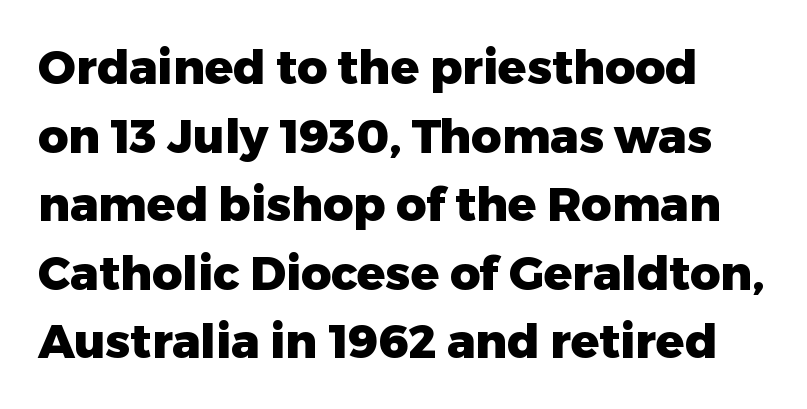
The image shows 47 px heavy sans-serif type, upright; set normal line spacing (1.46x), normal letter spacing, not underlined; low stroke contrast and a medium x-height.
